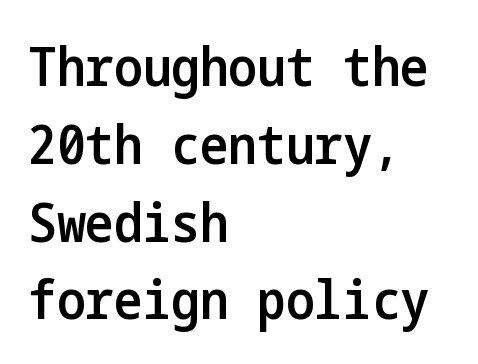
The image shows 54 px semibold, condensed sans-serif type, upright; set left-aligned, normal line spacing (1.44x), normal letter spacing, not underlined; low stroke contrast and a medium x-height.
